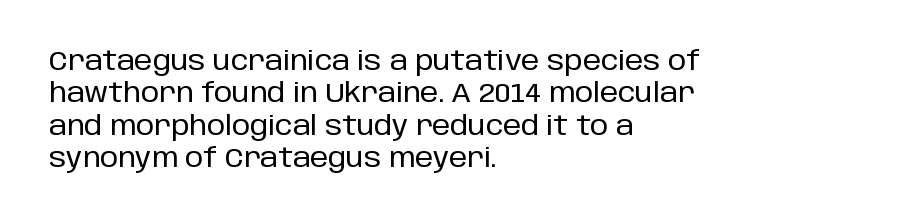
{"italic": "no", "underline": "no", "align": "left", "line_spacing": "normal", "line_spacing_ratio": 1.25, "letter_spacing": "normal", "letter_spacing_em": 0.0, "glyph_px": 26}
